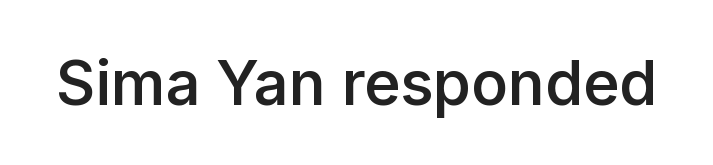
The image shows 61 px semibold sans-serif type, upright; set normal letter spacing, not underlined; low stroke contrast and a medium x-height.
